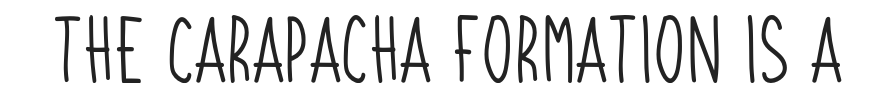
Standard letterfit; no display-style spreading of the glyphs. A bare baseline throughout the passage. Think standard paragraph weight, or any step lighter than that. Looks like regular typesetting: each glyph gets only the width it needs. I'd call this a sans setting — the letters go barefoot.
